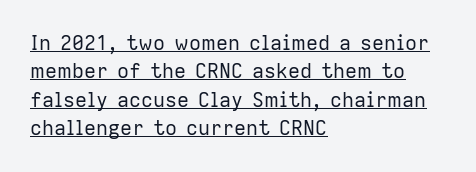
The image shows 20 px text type, upright; set left-aligned, normal line spacing (1.42x), normal letter spacing, underlined.
